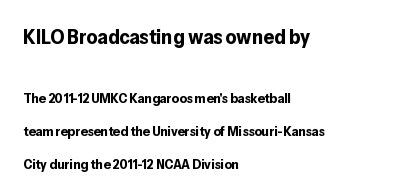
The image shows 21 px bold type, upright; set left-aligned, loose line spacing (2.35x), normal letter spacing, not underlined; the first (top) block is 1.5x larger.
